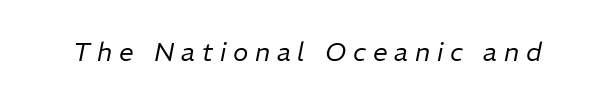
Underline: absent. Italic: yes, the glyphs are oblique. The font is comparable to plain body text, perhaps lighter. Is the letter spacing exaggerated? Yes — the characters are pushed far apart.
